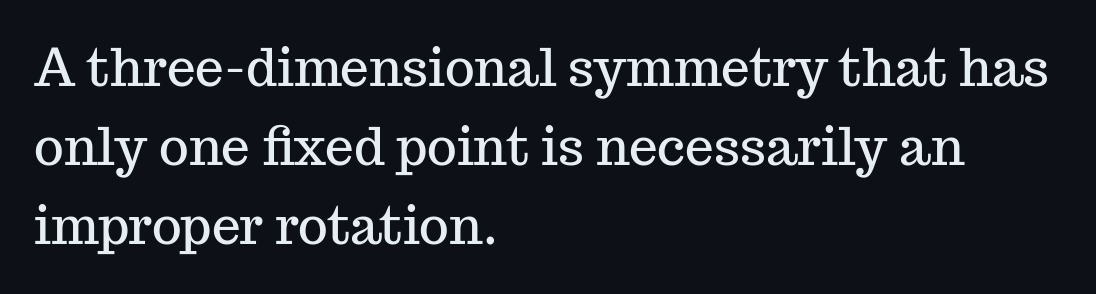
Q: Is the text italic (slanted)? A: No, it is upright.
Q: Is the typeface a serif or a sans-serif typeface? A: Serif.
Q: Is the text underlined? A: No.
Q: How is the paragraph aligned? A: Left-aligned.
Q: Is the spacing between letters normal or unusually wide? A: Normal.
Q: Is the spacing between lines tight, normal or loose? A: Normal.
Q: Width (condensed, normal, or wide)? A: Normal.
Q: Stroke contrast? A: Medium.
Q: x-height? A: Medium.
Q: Monospaced? A: No.
